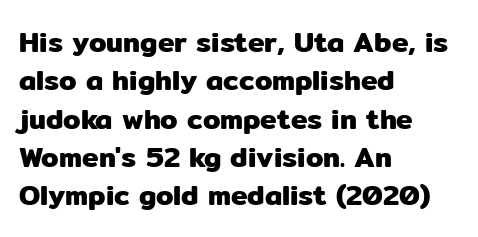
Each letter keeps its own natural width here, so spacing adapts to shape. Just letters on the line, the space beneath them empty. Reading down the column, the eye jumps a familiar distance to each next line. What stands out about the letter spacing? Nothing — it is the standard amount.
